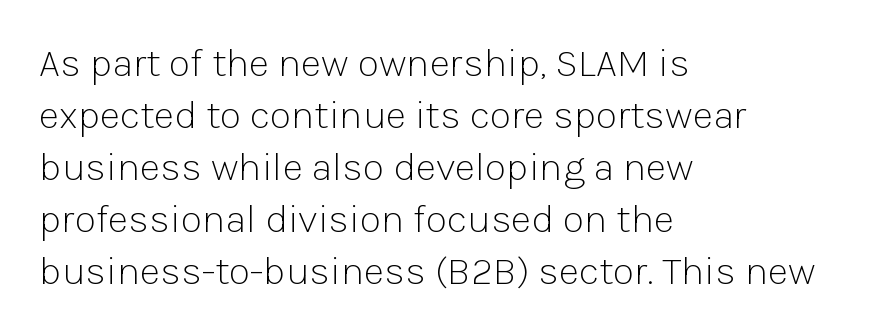
Q: Is the text bold? A: No.
Q: Is the text italic (slanted)? A: No, it is upright.
Q: Is the typeface a serif or a sans-serif typeface? A: Sans-serif.
Q: Is the text underlined? A: No.
Q: How is the paragraph aligned? A: Left-aligned.
Q: Is the spacing between letters normal or unusually wide? A: Normal.
Q: Is the spacing between lines tight, normal or loose? A: Normal.
Q: Width (condensed, normal, or wide)? A: Normal.
Q: Stroke contrast? A: Low.
Q: x-height? A: Medium.
Q: Monospaced? A: No.
